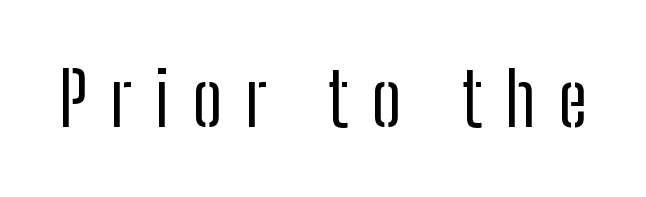
Q: Is the text bold? A: No.
Q: Is the text italic (slanted)? A: No, it is upright.
Q: Is the typeface a serif or a sans-serif typeface? A: Sans-serif.
Q: Is the text underlined? A: No.
Q: Is the spacing between letters normal or unusually wide? A: Unusually wide.
Q: Width (condensed, normal, or wide)? A: Condensed.
Q: Stroke contrast? A: Low.
Q: x-height? A: Medium.
Q: Monospaced? A: No.
